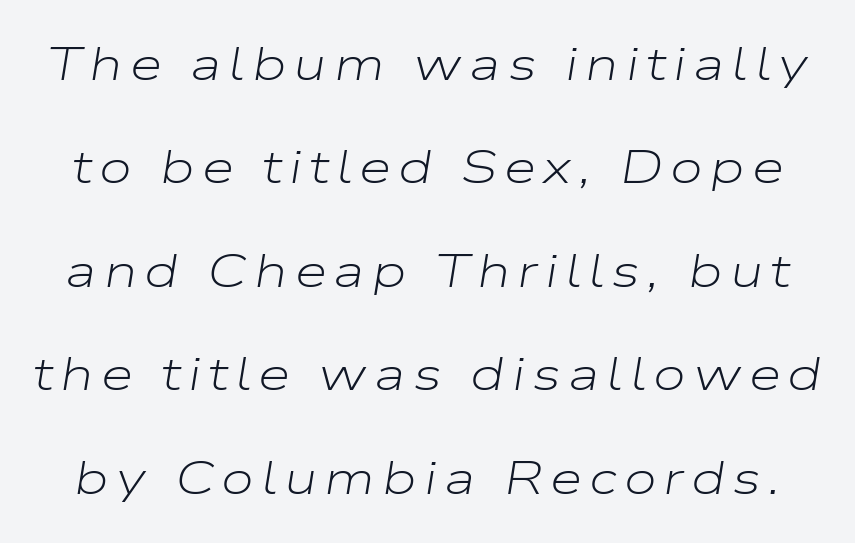
The image shows 47 px light, wide type, italic (leaning right); set loose line spacing (2.2x), not underlined; low stroke contrast and a medium x-height.
